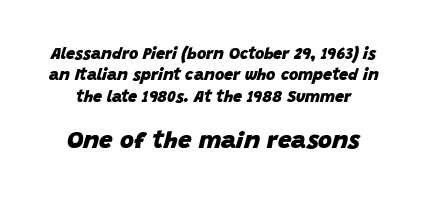
{"italic": "yes", "lean": "right", "slant_degrees": 15, "bold": "yes", "underline": "no", "line_spacing": "normal", "line_spacing_ratio": 1.33, "letter_spacing": "normal", "letter_spacing_em": 0.0, "larger_block": "second", "size_ratio": 1.5, "glyph_px": 24}
